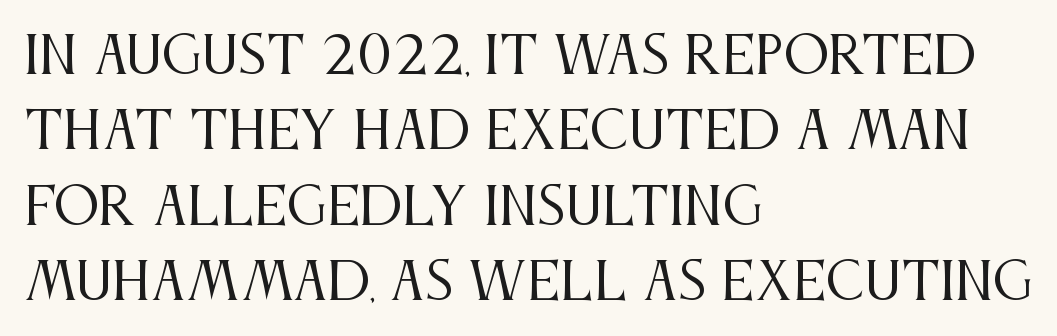
Reading down the block, your eye returns to a fixed left position each line. This reads as an unemphasized weight, regular at the heaviest. The passage shown is typeset with a serif family. The gaps between neighbouring characters are ordinary and unremarkable. These lines are rendered in a variable-pitch font. The letters stand straight up with perfectly vertical stems.
